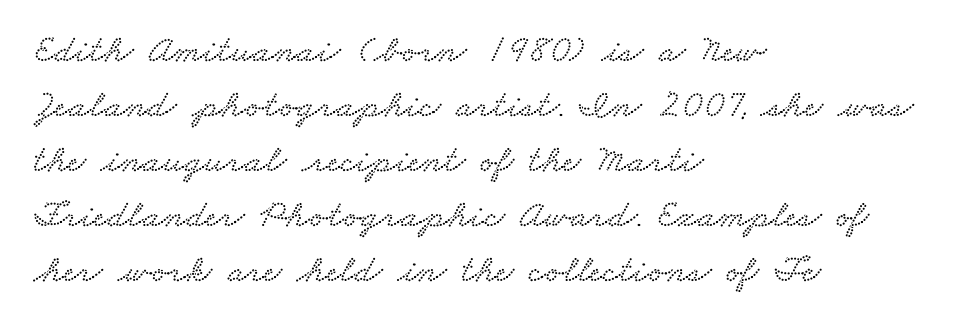
{"serif": "yes", "width": "wide", "stroke_contrast": "low", "x_height": "small", "monospaced": "no", "underline": "no", "align": "left", "line_spacing": "normal", "line_spacing_ratio": 1.41, "letter_spacing": "normal", "letter_spacing_em": 0.0, "glyph_px": 39}
